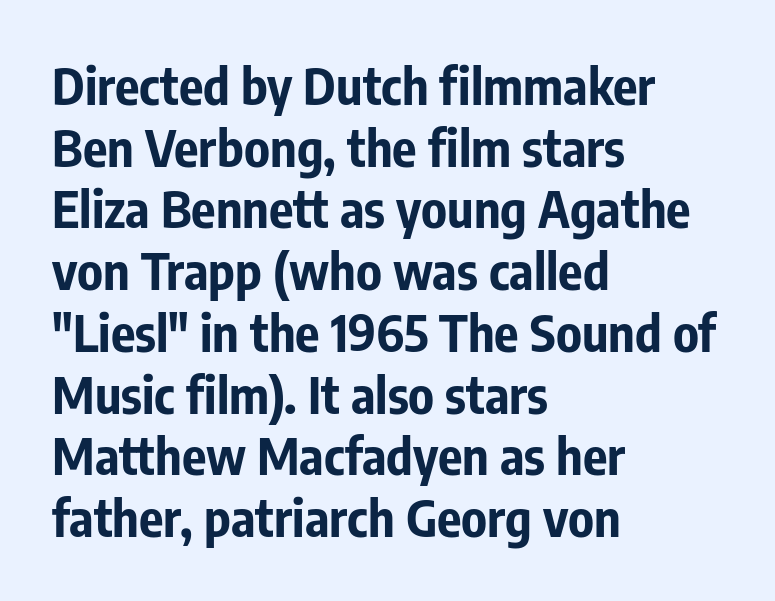
The image shows 51 px bold, condensed sans-serif type, upright; set left-aligned, line spacing 1.21x, normal letter spacing, not underlined; low stroke contrast and a medium x-height.
